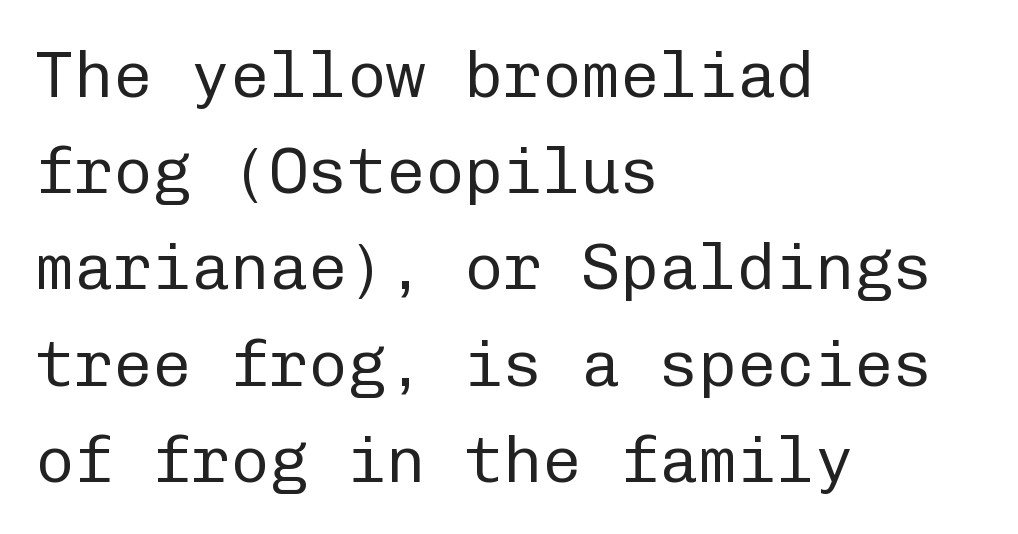
Q: Is the text bold? A: No.
Q: Is the text italic (slanted)? A: No, it is upright.
Q: Is the typeface a serif or a sans-serif typeface? A: Sans-serif.
Q: Is the text underlined? A: No.
Q: How is the paragraph aligned? A: Left-aligned.
Q: Is the spacing between letters normal or unusually wide? A: Normal.
Q: Is the spacing between lines tight, normal or loose? A: Normal.
Q: Width (condensed, normal, or wide)? A: Normal.
Q: Stroke contrast? A: Low.
Q: x-height? A: Medium.
Q: Monospaced? A: Yes.
